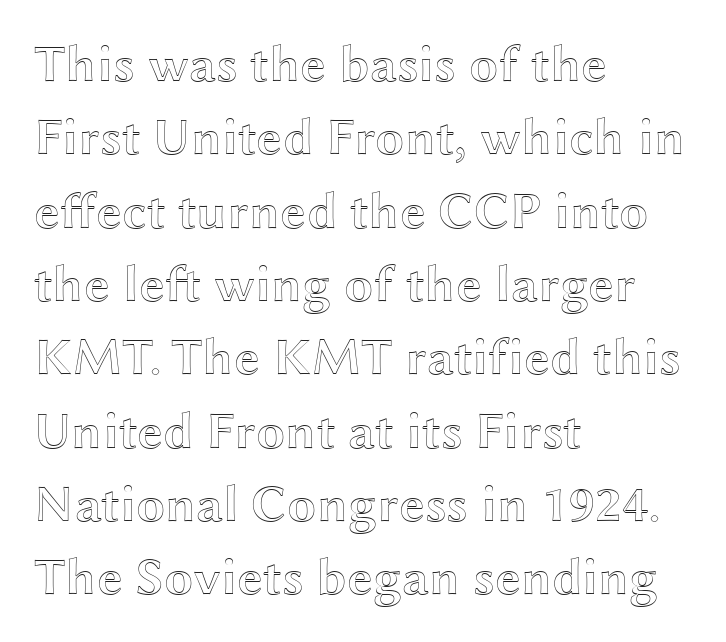
{"italic": "no", "width": "wide", "x_height": "medium", "monospaced": "no", "underline": "no", "align": "left", "line_spacing": "normal", "line_spacing_ratio": 1.41, "letter_spacing": "normal", "letter_spacing_em": 0.0, "glyph_px": 52}
